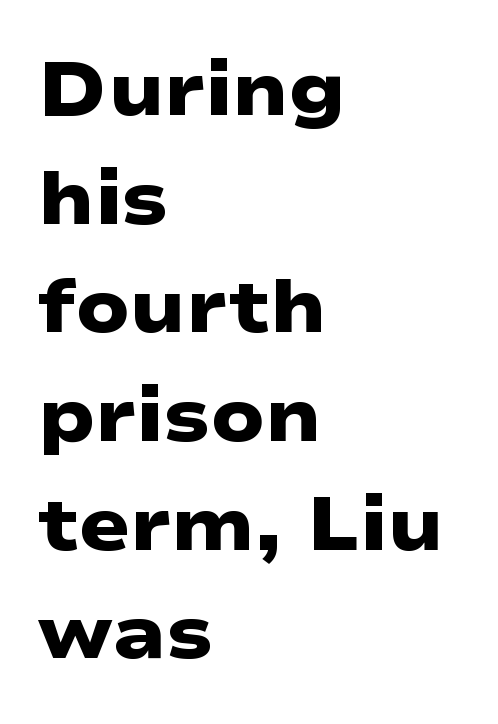
Q: Is the text bold? A: Yes.
Q: Is the typeface a serif or a sans-serif typeface? A: Sans-serif.
Q: Is the text underlined? A: No.
Q: How is the paragraph aligned? A: Left-aligned.
Q: Is the spacing between letters normal or unusually wide? A: Normal.
Q: Is the spacing between lines tight, normal or loose? A: Normal.
Q: Width (condensed, normal, or wide)? A: Wide.
Q: Stroke contrast? A: Low.
Q: x-height? A: Medium.
Q: Monospaced? A: No.
